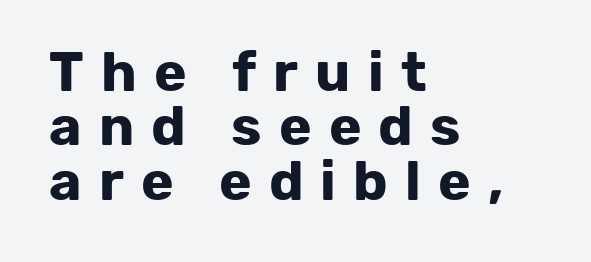
Q: Is the text bold? A: Yes.
Q: Is the text italic (slanted)? A: No, it is upright.
Q: Is the typeface a serif or a sans-serif typeface? A: Sans-serif.
Q: Is the text underlined? A: No.
Q: How is the paragraph aligned? A: Left-aligned.
Q: Is the spacing between letters normal or unusually wide? A: Unusually wide.
Q: Is the spacing between lines tight, normal or loose? A: Tight.
Q: Width (condensed, normal, or wide)? A: Normal.
Q: Stroke contrast? A: Low.
Q: x-height? A: Medium.
Q: Monospaced? A: No.
